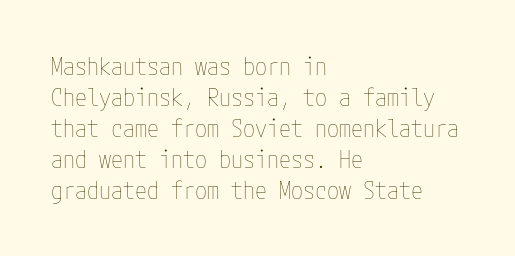
Q: Is the text bold? A: No.
Q: Is the text italic (slanted)? A: No, it is upright.
Q: Is the text underlined? A: No.
Q: How is the paragraph aligned? A: Left-aligned.
Q: Is the spacing between letters normal or unusually wide? A: Normal.
Q: Is the spacing between lines tight, normal or loose? A: Normal.
